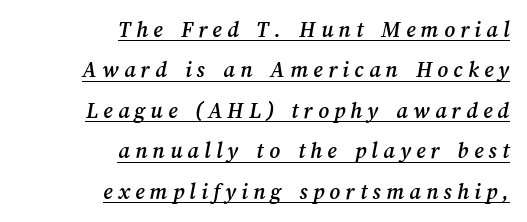
{"underline": "yes", "align": "right", "line_spacing_ratio": 1.76, "letter_spacing": "wide", "letter_spacing_em": 0.23, "glyph_px": 23}
